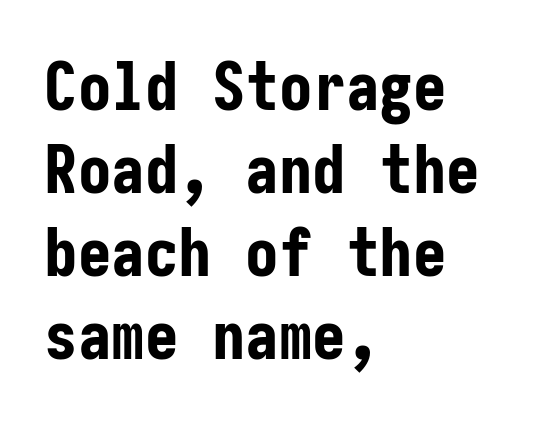
Q: Is the text bold? A: Yes.
Q: Is the text italic (slanted)? A: No, it is upright.
Q: Is the typeface a serif or a sans-serif typeface? A: Sans-serif.
Q: Is the text underlined? A: No.
Q: How is the paragraph aligned? A: Left-aligned.
Q: Is the spacing between letters normal or unusually wide? A: Normal.
Q: Width (condensed, normal, or wide)? A: Condensed.
Q: Stroke contrast? A: Low.
Q: x-height? A: Medium.
